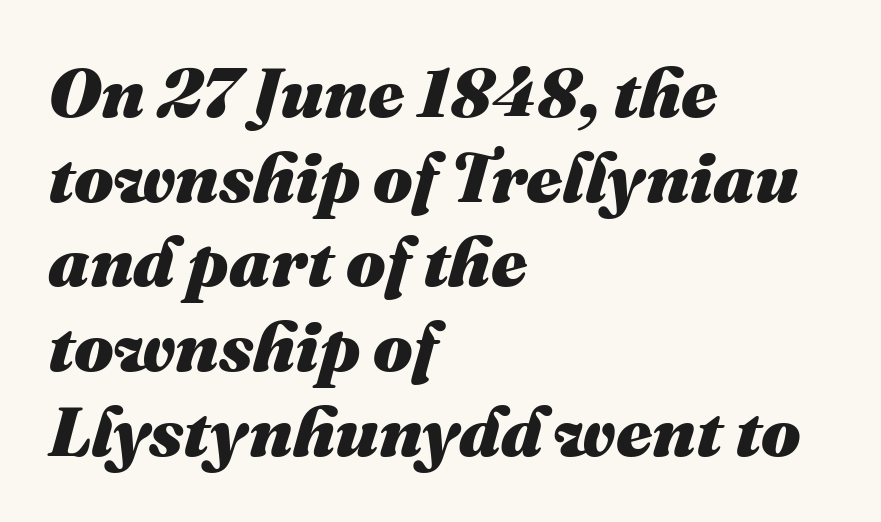
The foot of each line stays bare and open. Tracking value appears to be zero — textbook default spacing. Looks like regular typesetting: each glyph gets only the width it needs. The letters are slanted; this is an italic face. These lines carry a lot of weight — the face is fully bold. One-word summary of the alignment: left.
